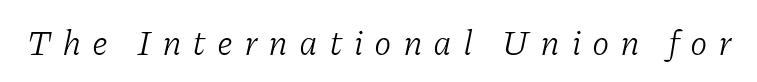
Nothing heavy about these letters — not bold at all. Font category for this specimen: serif. The space beneath each line is pristine and unruled. A typesetter would mark this as italic. Words appear elongated and porous because spacing is wide.
